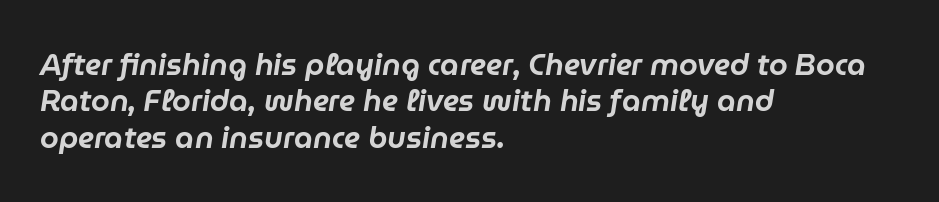
The image shows 30 px text type, italic (leaning right); set left-aligned, line spacing 1.21x, normal letter spacing, not underlined; low stroke contrast and a medium x-height.
